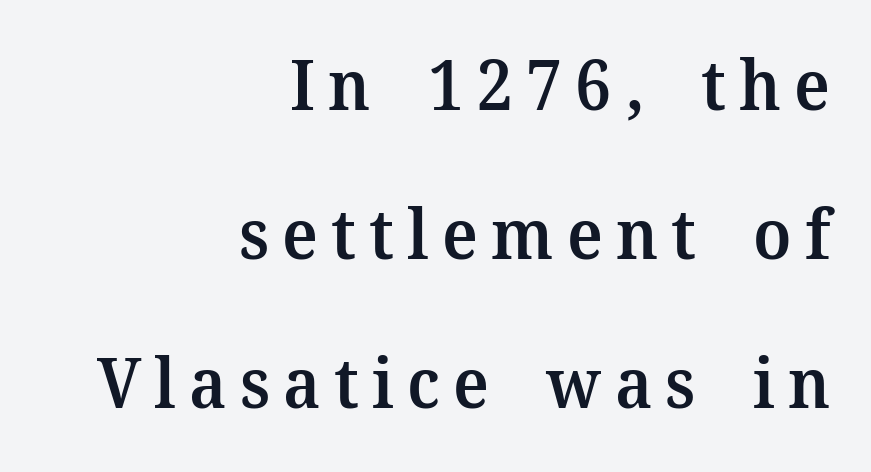
The image shows 69 px semibold serif type, upright; set right-aligned, loose line spacing (2.16x), not underlined; medium stroke contrast and a medium x-height.
